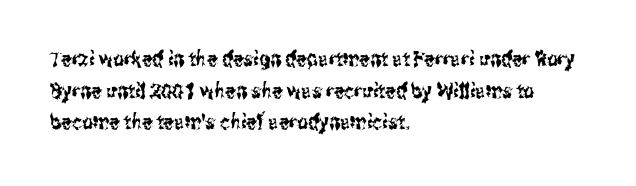
Has an underline been added? It has not. Do the letters lean? They stand straight. Notice how descenders clear the ascenders below comfortably — that's standard leading. The line texture is even and compact thanks to regular tracking.
